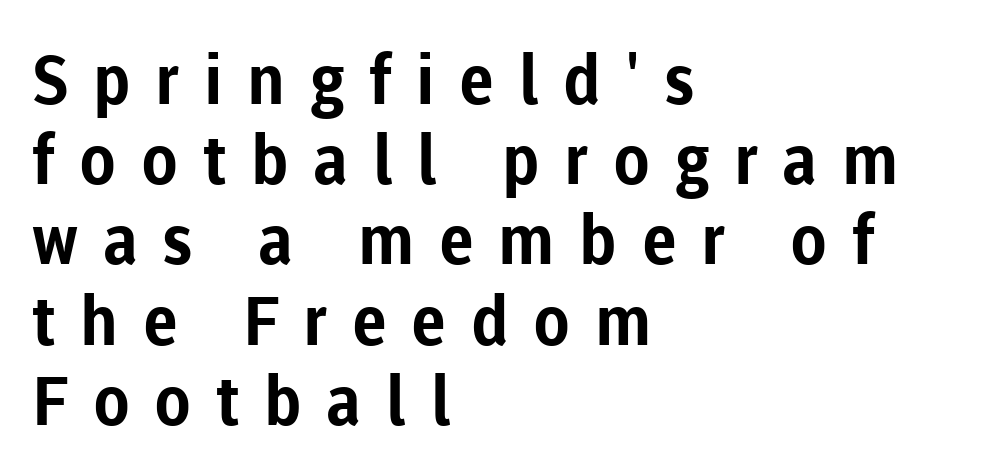
These lines have a slow, spaced-out rhythm from letter to letter. Every stem runs plumb, perpendicular to the baseline. This sample uses a sans-serif face. On the weight axis this lands at bold, roughly 700.
